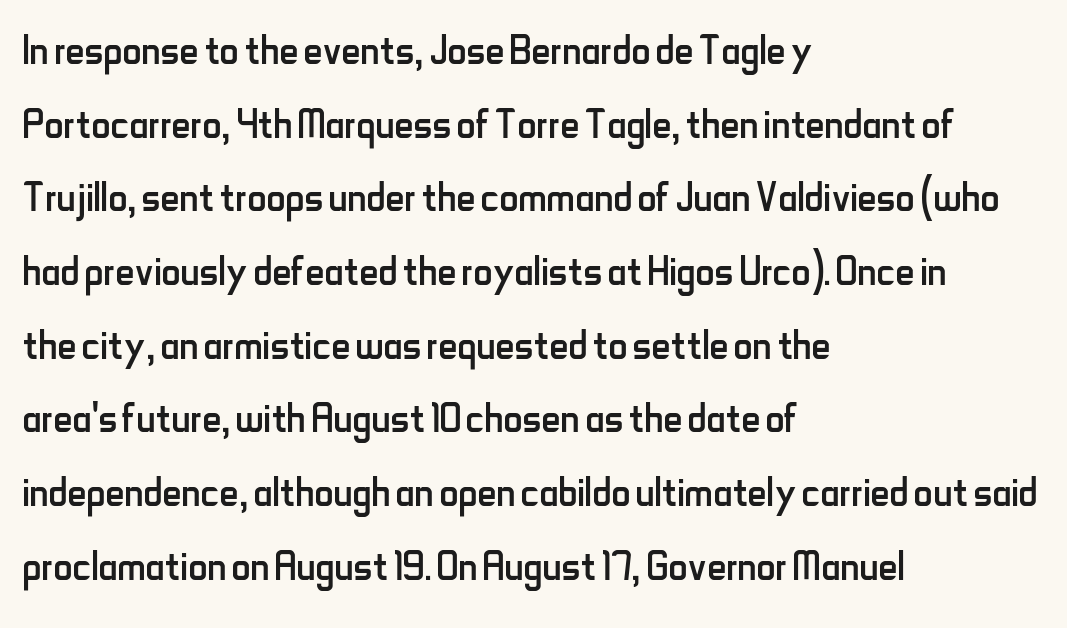
The image shows 53 px regular-weight, condensed sans-serif type, upright; set left-aligned, normal line spacing (1.39x), normal letter spacing, not underlined; low stroke contrast and a small x-height.
